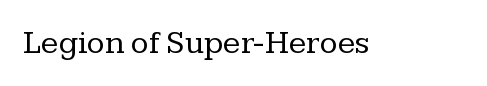
{"serif": "yes", "italic": "no", "bold": "no", "weight": "regular", "width": "normal", "stroke_contrast": "low", "x_height": "medium", "monospaced": "no", "underline": "no", "letter_spacing": "normal", "letter_spacing_em": 0.0, "glyph_px": 33}
